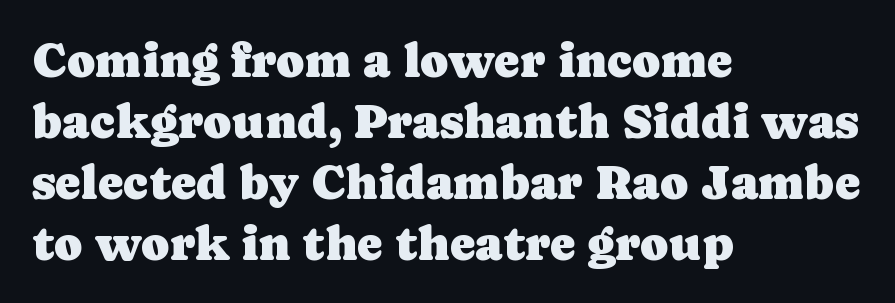
The image shows 48 px serif type, upright; set left-aligned, normal line spacing (1.27x), normal letter spacing, not underlined; low stroke contrast and a medium x-height.
